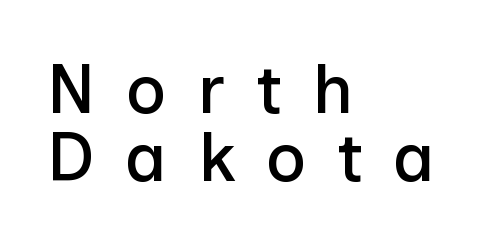
{"serif": "no", "italic": "no", "width": "normal", "stroke_contrast": "low", "x_height": "medium", "monospaced": "no", "underline": "no", "align": "left", "line_spacing": "tight", "line_spacing_ratio": 0.99, "letter_spacing": "wide", "letter_spacing_em": 0.44, "glyph_px": 69}
